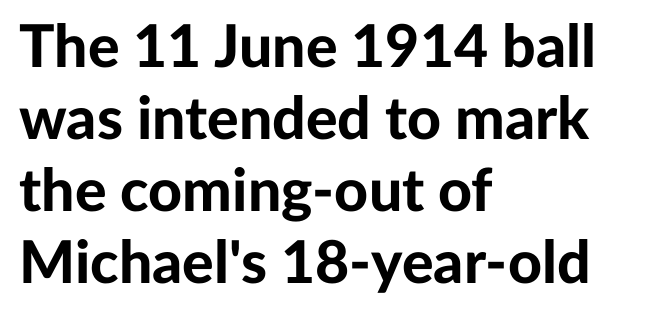
This rendering features lettering with no underline. Check where the strokes stop: nothing finishes them off — pure sans. Typesetter's note: full bold, strokes at maximum text heaviness. These lines are rendered in a variable-pitch font. Does extra space separate the letters? No, they use regular spacing.
